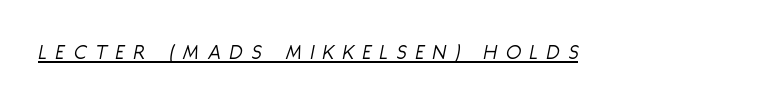
Loose tracking; the words dissolve into strings of separated letters. Does the lettering tilt? It does — this is italic. Weight: in the light-to-regular range. Compared with undecorated copy, this sample adds a rule below the words.
